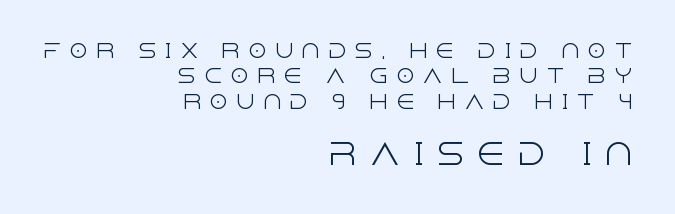
{"serif": "no", "italic": "no", "bold": "no", "weight": "light", "width": "normal", "x_height": "large", "monospaced": "no", "underline": "no", "align": "right", "line_spacing": "normal", "line_spacing_ratio": 1.33, "letter_spacing": "wide", "letter_spacing_em": 0.4, "larger_block": "second", "size_ratio": 1.53, "glyph_px": 29}
